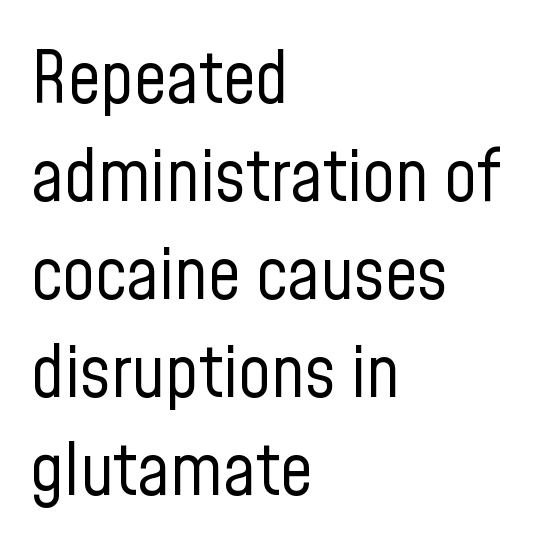
Horizontal bands of white between lines are of average thickness. A typesetter would mark this as roman, not italic. The passage shown is typed in a proportional face where columns would drift. No feet cap the strokes, marking this as sans-serif type.
